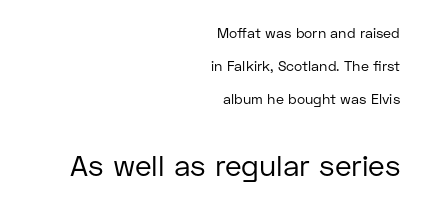
The image shows 29 px regular-weight sans-serif type, upright; set right-aligned, loose line spacing (2.37x), normal letter spacing, not underlined; the second (bottom) block is 2.07x larger; low stroke contrast and a medium x-height.
